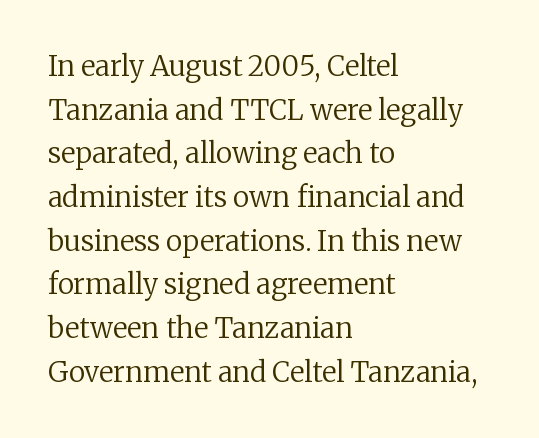
The image shows 28 px regular-weight serif type, upright; set left-aligned, normal line spacing (1.56x), normal letter spacing, not underlined; low stroke contrast and a medium x-height.
